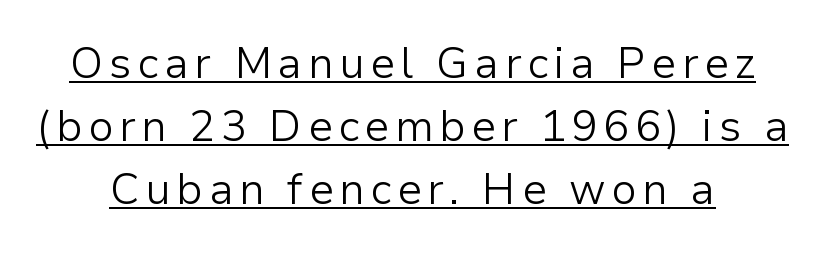
{"serif": "no", "italic": "no", "bold": "no", "weight": "light", "width": "normal", "stroke_contrast": "low", "x_height": "medium", "monospaced": "no", "underline": "yes", "line_spacing": "normal", "line_spacing_ratio": 1.46, "glyph_px": 43}
